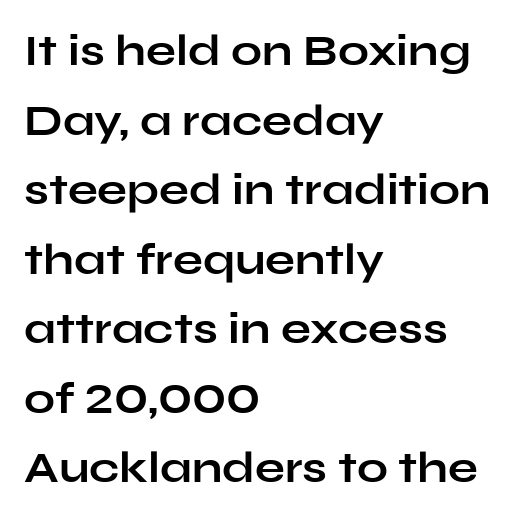
Q: Is the text bold? A: Yes.
Q: Is the text italic (slanted)? A: No, it is upright.
Q: Is the typeface a serif or a sans-serif typeface? A: Sans-serif.
Q: Is the text underlined? A: No.
Q: How is the paragraph aligned? A: Left-aligned.
Q: Is the spacing between letters normal or unusually wide? A: Normal.
Q: Is the spacing between lines tight, normal or loose? A: Normal.
Q: Width (condensed, normal, or wide)? A: Wide.
Q: Stroke contrast? A: Low.
Q: x-height? A: Medium.
Q: Monospaced? A: No.
